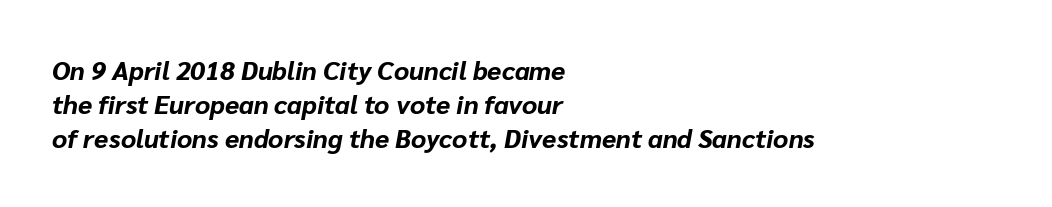
The image shows 26 px bold type, italic (leaning right); set left-aligned, normal line spacing (1.3x), normal letter spacing, not underlined.
